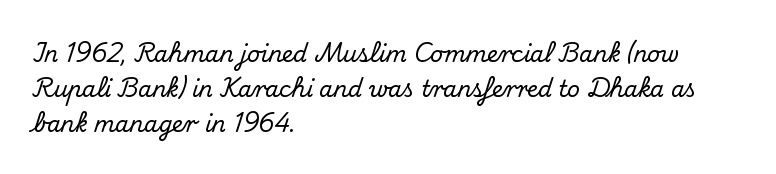
The vertical gap from one line to the next is medium. The ragged edge is on the right, which tells us the setting is flush left. Look at the tracking — it's just the regular setting, nothing added. Only glyphs here, with clear space below each row.
